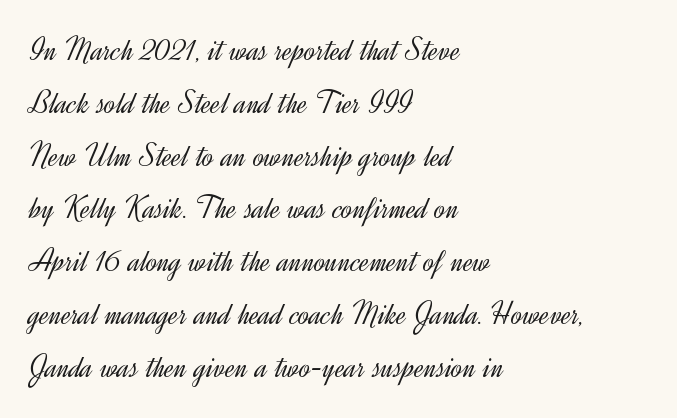
Glyph-to-glyph distance matches everyday printed text. The letters look calm and open, with moderate or lighter stems. The lines sit at an ordinary, default distance from one another.
